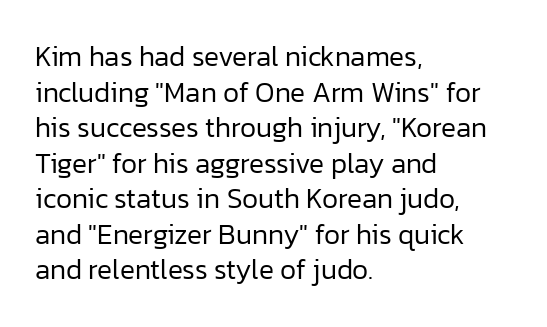
The image shows 28 px regular-weight sans-serif type, upright; set left-aligned, normal line spacing (1.27x), normal letter spacing, not underlined; low stroke contrast and a medium x-height.
